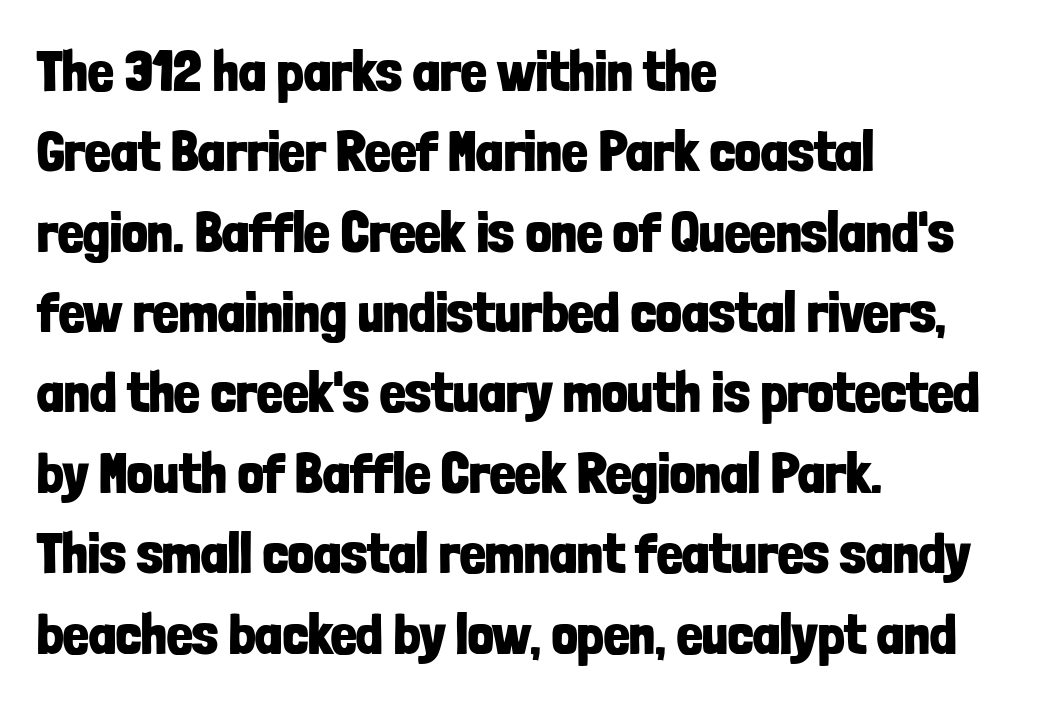
{"serif": "no", "italic": "no", "bold": "yes", "weight": "bold", "width": "condensed", "stroke_contrast": "low", "x_height": "medium", "monospaced": "no", "underline": "no", "align": "left", "line_spacing": "normal", "line_spacing_ratio": 1.41, "letter_spacing": "normal", "letter_spacing_em": 0.0, "glyph_px": 57}
